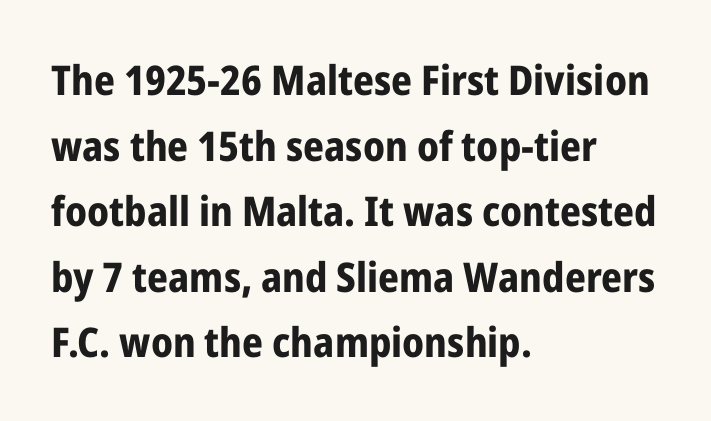
The image shows 41 px bold, condensed sans-serif type, upright; set left-aligned, normal line spacing (1.6x), normal letter spacing, not underlined; low stroke contrast and a medium x-height.
